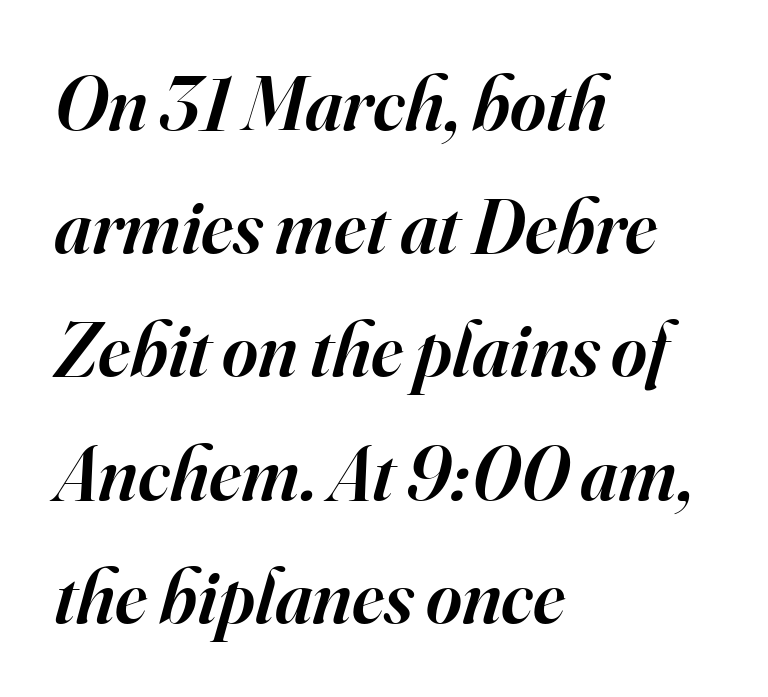
Q: Is the text bold? A: Semi-bold.
Q: Is the text italic (slanted)? A: Yes, it leans right by about 16 degrees.
Q: Is the typeface a serif or a sans-serif typeface? A: Serif.
Q: Is the text underlined? A: No.
Q: How is the paragraph aligned? A: Left-aligned.
Q: Is the spacing between letters normal or unusually wide? A: Normal.
Q: Is the spacing between lines tight, normal or loose? A: Normal.
Q: Width (condensed, normal, or wide)? A: Normal.
Q: Stroke contrast? A: High.
Q: x-height? A: Small.
Q: Monospaced? A: No.
